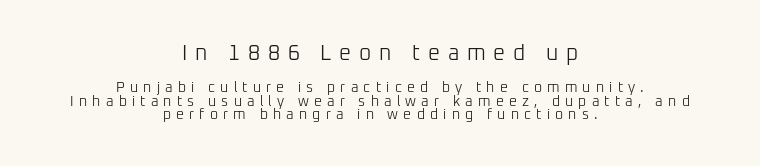
The image shows 21 px text type, upright; set centered, tight line spacing (0.97x), unusually wide letter spacing (+0.37 em), not underlined; the first (top) block is 1.5x larger.
